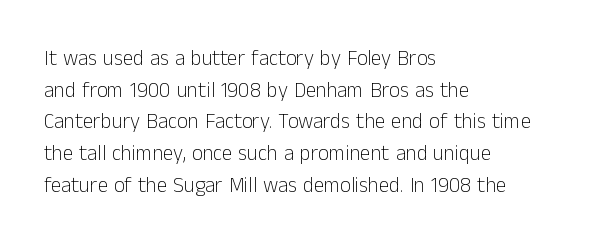
{"italic": "no", "bold": "no", "underline": "no", "align": "left", "line_spacing": "normal", "line_spacing_ratio": 1.51, "letter_spacing": "normal", "letter_spacing_em": 0.0, "glyph_px": 21}
